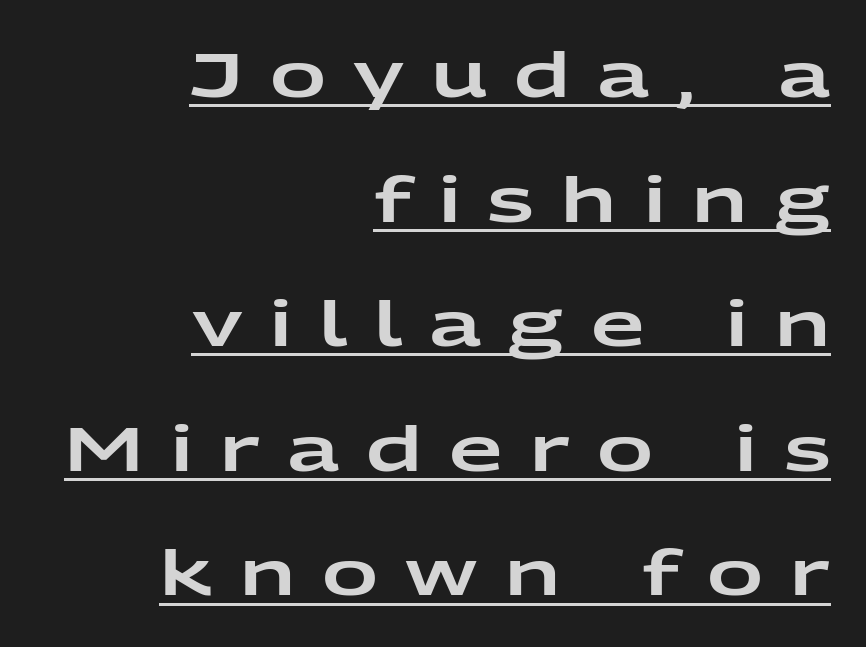
Check the space under the baseline: a stroke is drawn there. Is there much room between lines? Yes — plenty of vertical air separates them. Students, note that the glyphs here are deliberately spaced far apart. These lines are rendered in a variable-pitch font. Are there feet on the stems? There aren't — it's a sans.
